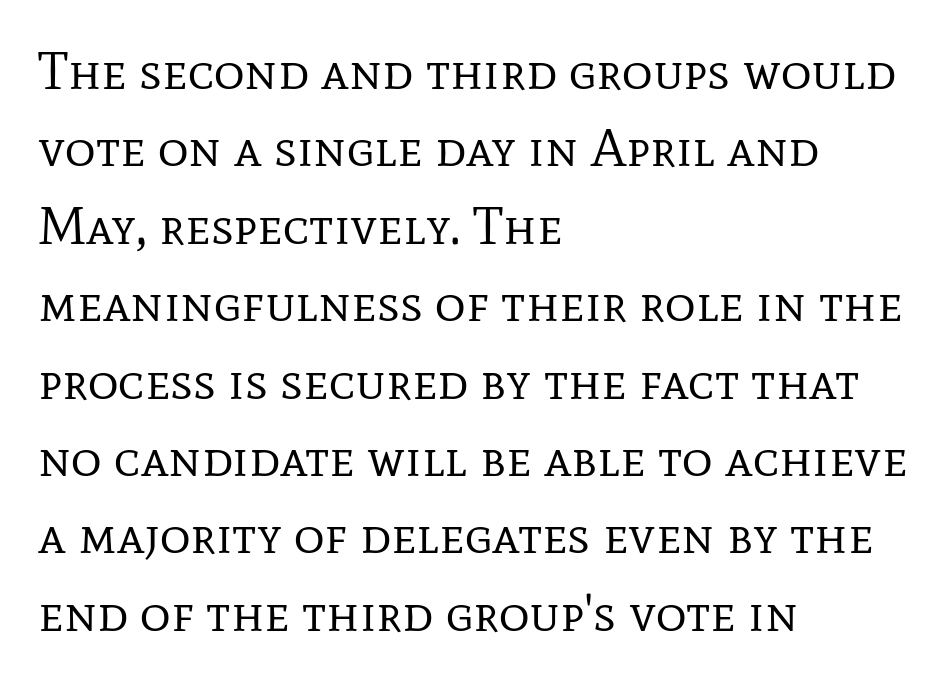
Ascenders rise straight up at ninety degrees. No word sits above an underline. Bold? No — there's no thickening of the strokes. Where is the straight margin? On the left. Proportional: the letters do not fall into vertical columns.
